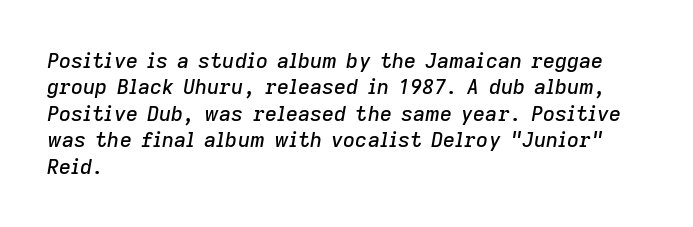
The image shows 21 px text type, italic (leaning right); set left-aligned, normal line spacing (1.26x), normal letter spacing, not underlined.
